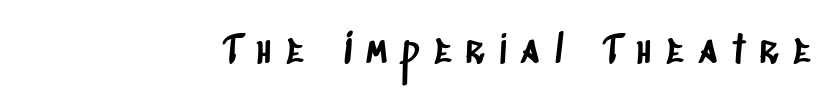
Q: Is the typeface a serif or a sans-serif typeface? A: Sans-serif.
Q: Is the text underlined? A: No.
Q: How is the paragraph aligned? A: Right-aligned.
Q: Is the spacing between letters normal or unusually wide? A: Unusually wide.
Q: Width (condensed, normal, or wide)? A: Condensed.
Q: Stroke contrast? A: Low.
Q: x-height? A: Large.
Q: Monospaced? A: No.
